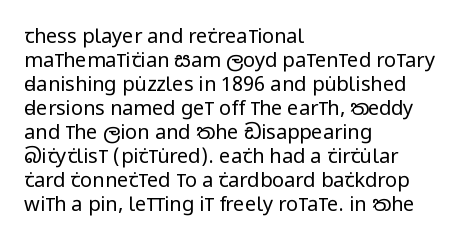
Descenders are the only things crossing below the line. Letters have the restrained weight of plain body copy at most. Where is the straight margin? On the left. Between one letter and the next there's only the usual sliver of space.
